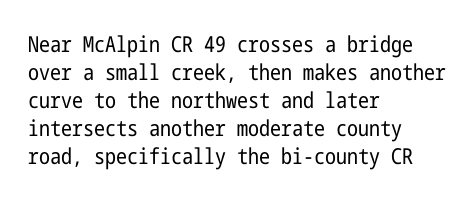
Q: Is the text bold? A: No.
Q: Is the text italic (slanted)? A: No, it is upright.
Q: Is the text underlined? A: No.
Q: How is the paragraph aligned? A: Left-aligned.
Q: Is the spacing between letters normal or unusually wide? A: Normal.
Q: Is the spacing between lines tight, normal or loose? A: Normal.
